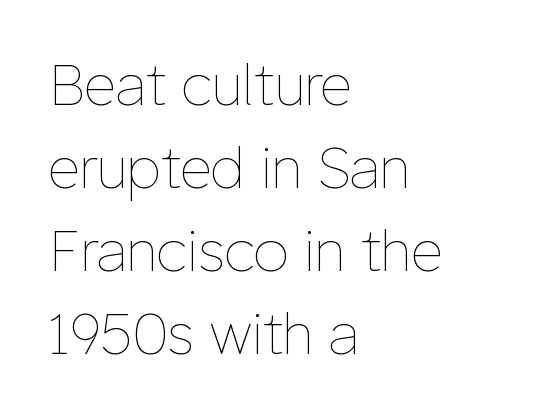
Weight: not bold — regular or lighter. Honestly, the letter spacing is just normal — you wouldn't notice it. No italicization has been applied; the sample stays upright. Proportional: the letters do not fall into vertical columns. Type without underlining.
